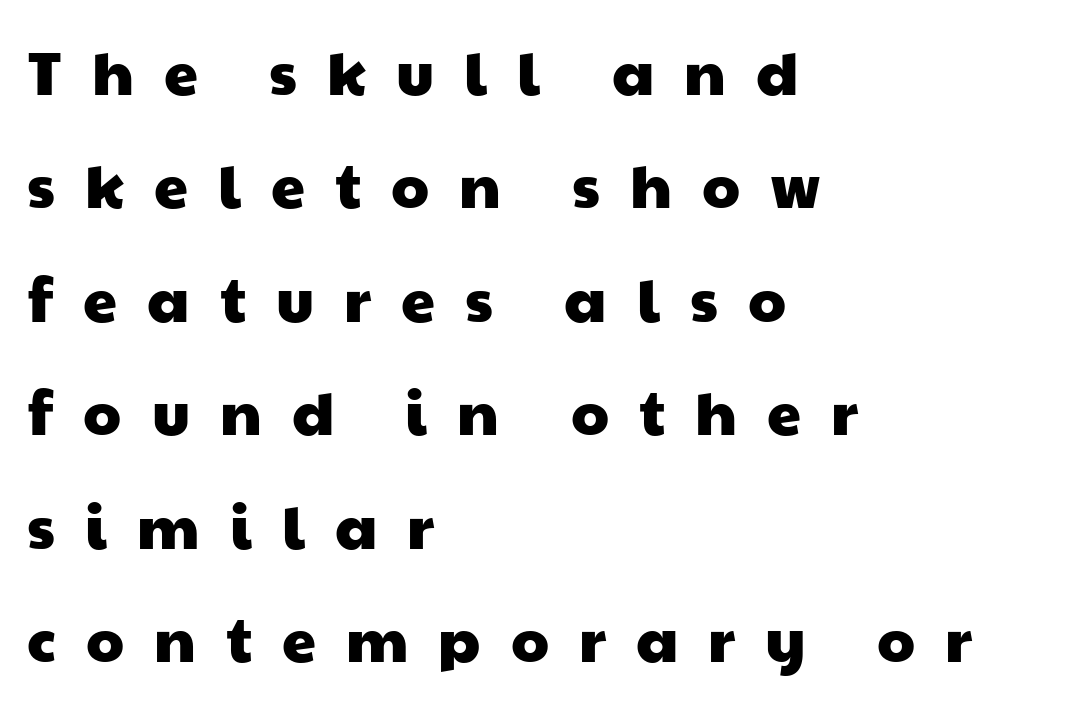
{"serif": "no", "width": "wide", "stroke_contrast": "low", "x_height": "medium", "monospaced": "no", "underline": "no", "align": "left", "line_spacing_ratio": 1.86, "letter_spacing": "wide", "letter_spacing_em": 0.49, "glyph_px": 61}
